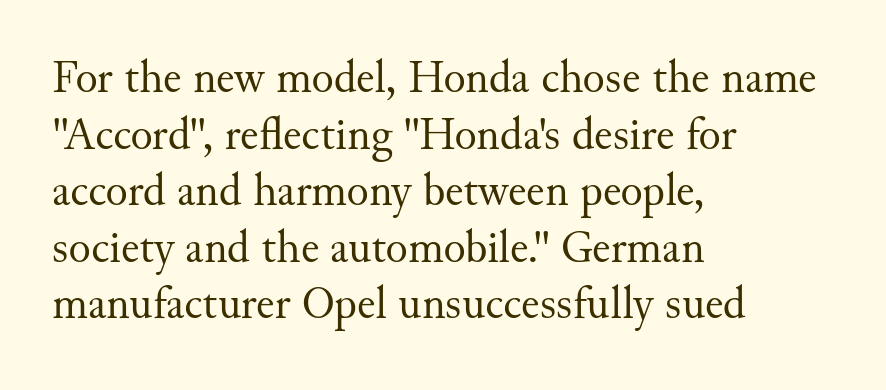
{"serif": "yes", "italic": "no", "bold": "no", "weight": "regular", "width": "normal", "stroke_contrast": "medium", "x_height": "small", "monospaced": "no", "underline": "no", "align": "left", "line_spacing_ratio": 1.23, "letter_spacing": "normal", "letter_spacing_em": 0.0, "glyph_px": 46}
